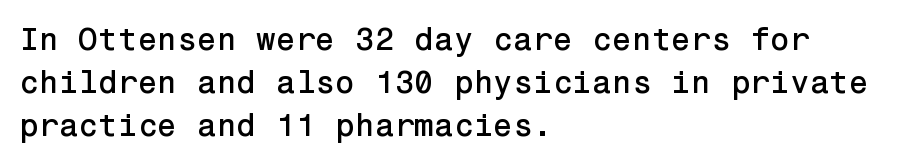
If you measured baseline to baseline, you'd find a middling distance. Upright lettering throughout. In terms of letterform style, serifs are entirely absent. Each row of text sits above clean, open space. The face used here is rendered with its standard letterfit. One-word summary of the alignment: left.
